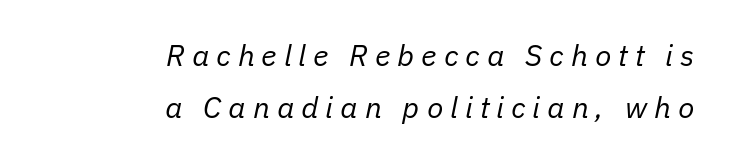
The image shows 30 px regular-weight type, italic (leaning right); set right-aligned, line spacing 1.74x, unusually wide letter spacing (+0.23 em), not underlined; low stroke contrast and a medium x-height.
